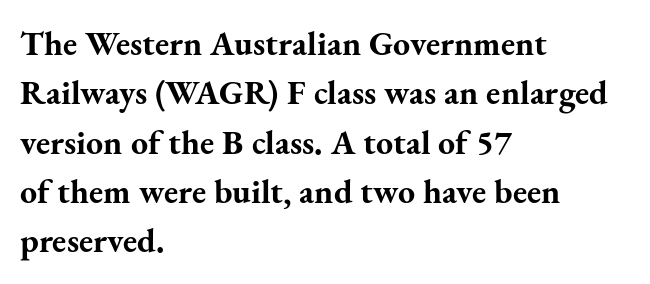
The image shows 34 px bold serif type, upright; set left-aligned, normal line spacing (1.45x), normal letter spacing, not underlined; medium stroke contrast and a small x-height.
